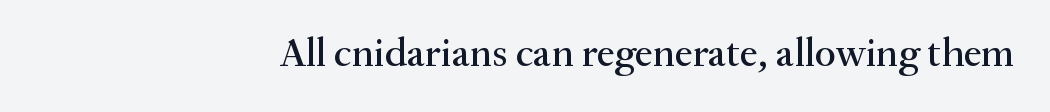
Spacing verdict: proportional, widths tailored to each character. The line texture is even and compact thanks to regular tracking. The letters stand upright; this is a roman face. To sum up the face: it has serifs.
